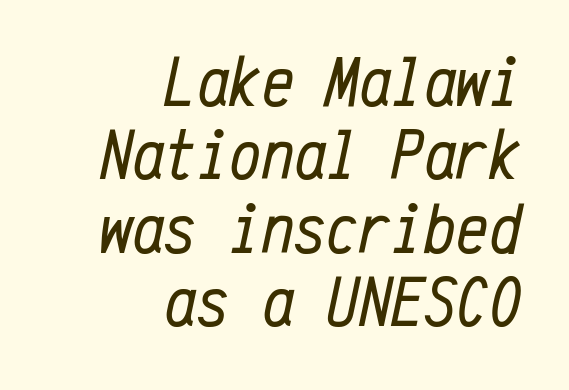
{"italic": "yes", "lean": "right", "slant_degrees": 12, "bold": "no", "weight": "regular", "width": "condensed", "stroke_contrast": "low", "x_height": "medium", "monospaced": "yes", "underline": "no", "align": "right", "line_spacing": "tight", "line_spacing_ratio": 1.02, "letter_spacing": "normal", "letter_spacing_em": 0.0, "glyph_px": 72}
